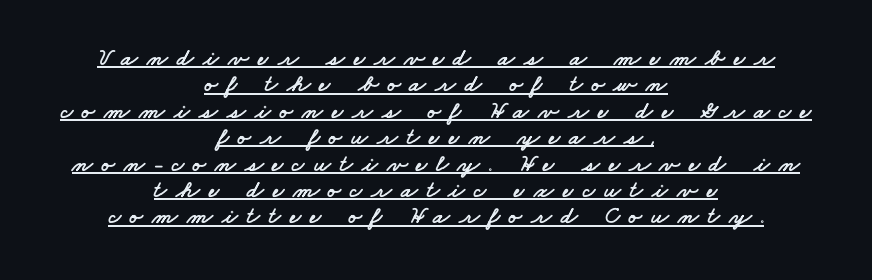
Q: Is the text underlined? A: Yes.
Q: How is the paragraph aligned? A: Centered.
Q: Is the spacing between letters normal or unusually wide? A: Unusually wide.
Q: Is the spacing between lines tight, normal or loose? A: Tight.
